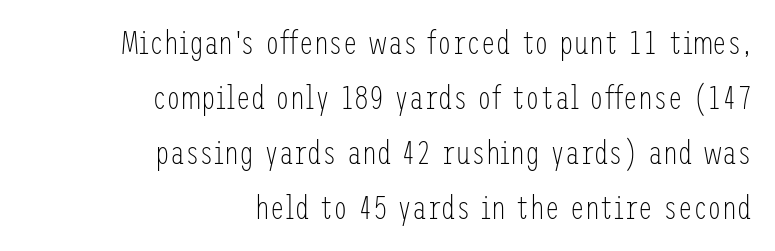
{"serif": "no", "italic": "no", "bold": "no", "weight": "light", "width": "condensed", "stroke_contrast": "low", "x_height": "medium", "underline": "no", "align": "right", "line_spacing": "normal", "line_spacing_ratio": 1.67, "letter_spacing": "normal", "letter_spacing_em": 0.0, "glyph_px": 33}
